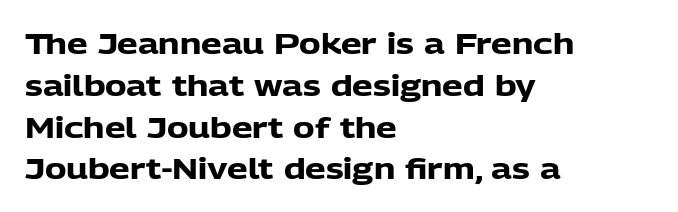
{"serif": "no", "italic": "no", "bold": "yes", "weight": "heavy", "width": "normal", "stroke_contrast": "low", "x_height": "medium", "monospaced": "no", "underline": "no", "align": "left", "line_spacing": "normal", "line_spacing_ratio": 1.44, "letter_spacing": "normal", "letter_spacing_em": 0.0, "glyph_px": 29}
